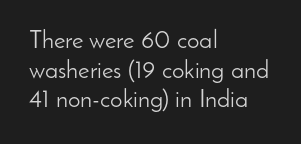
The setting favours the left margin, as ordinary paragraphs usually do. A light-to-regular cut is what we see here. Underlining? Definitely not there. Nobody touched the tracking dial on this one. Posture: upright roman.
